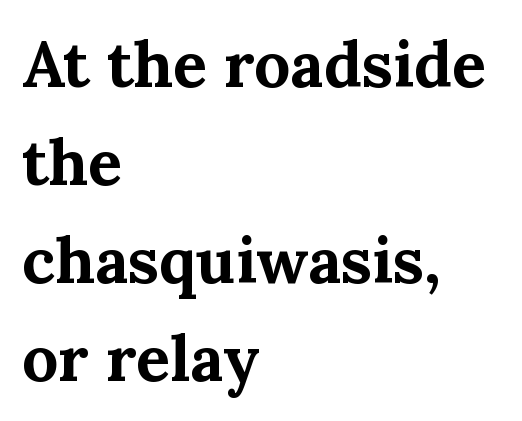
{"serif": "yes", "italic": "no", "bold": "yes", "weight": "bold", "width": "normal", "stroke_contrast": "medium", "x_height": "medium", "monospaced": "no", "underline": "no", "align": "left", "line_spacing": "normal", "line_spacing_ratio": 1.53, "letter_spacing": "normal", "letter_spacing_em": 0.0, "glyph_px": 64}
